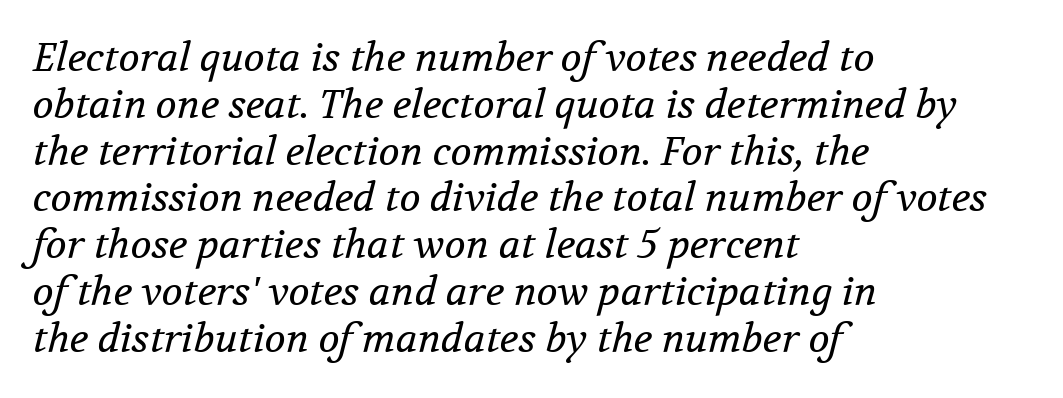
{"serif": "yes", "italic": "yes", "lean": "right", "slant_degrees": 12, "bold": "no", "weight": "regular", "width": "normal", "stroke_contrast": "medium", "x_height": "medium", "monospaced": "no", "underline": "no", "align": "left", "line_spacing_ratio": 1.2, "letter_spacing": "normal", "letter_spacing_em": 0.0, "glyph_px": 39}
